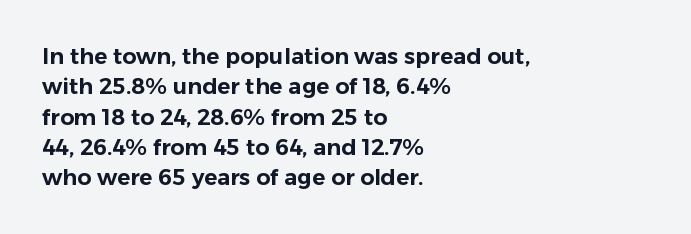
{"italic": "no", "underline": "no", "align": "left", "line_spacing": "normal", "line_spacing_ratio": 1.38, "letter_spacing": "normal", "letter_spacing_em": 0.0, "glyph_px": 22}
